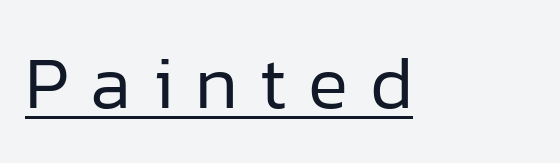
{"serif": "no", "italic": "no", "bold": "no", "weight": "regular", "width": "normal", "stroke_contrast": "low", "x_height": "medium", "monospaced": "no", "underline": "yes", "letter_spacing": "wide", "letter_spacing_em": 0.29, "glyph_px": 75}
